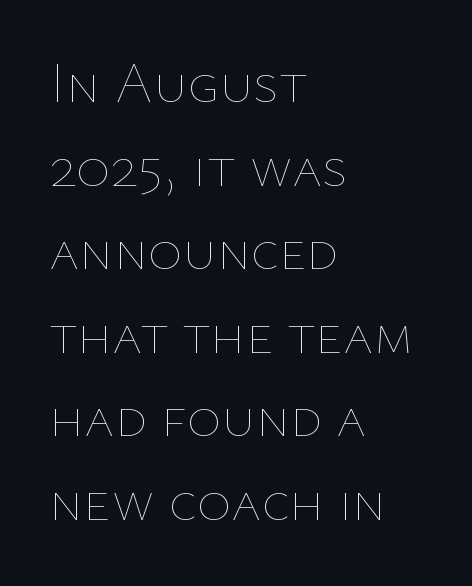
The image shows 58 px thin type, upright; set left-aligned, normal line spacing (1.44x), normal letter spacing, not underlined; low stroke contrast and a medium x-height.
